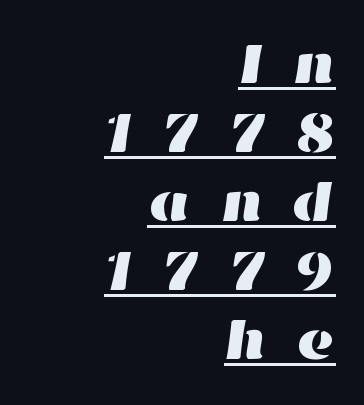
{"width": "wide", "stroke_contrast": "high", "x_height": "medium", "monospaced": "no", "underline": "yes", "align": "right", "line_spacing_ratio": 1.19, "letter_spacing": "wide", "letter_spacing_em": 0.49, "glyph_px": 58}
